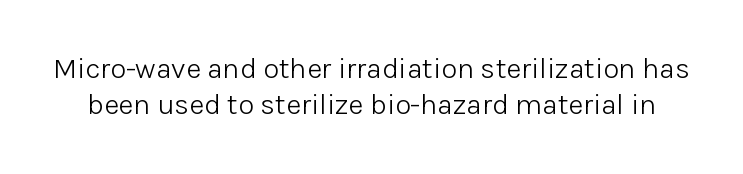
Line spacing here is normal. The face used here is proportionally spaced, like ordinary book or web type. Letter spacing: default. Italic? Not at all — the glyphs are vertical. Anything drawn beneath the words? Only blank space.
